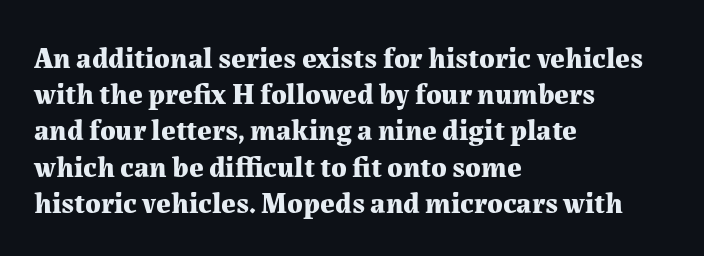
Check under the words: just untouched page. The glyphs have the mass of a bold cut. Every row of glyphs begins at an identical x-position on the left. Nope, not italic — everything's standing straight. Looks like regular typesetting: each glyph gets only the width it needs.
